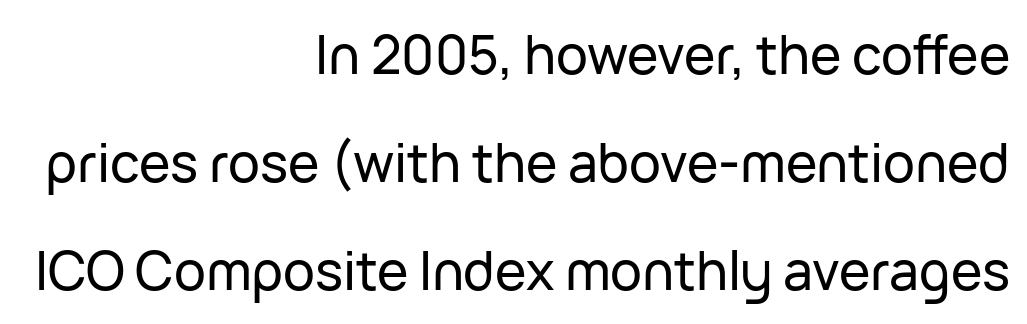
The letters stand straight up with perfectly vertical stems. Observe the ordinary spacing: letters are neighbours, not strangers. The designer dialed line spacing up above the default. Any mark beneath the type? The region is blank. Each letter's strokes conclude bluntly, with no projecting serifs. If you drew a ruler down the right edge, every line would touch it.
